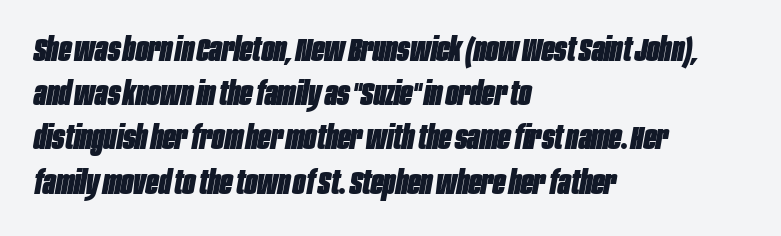
{"italic": "yes", "lean": "right", "slant_degrees": 10, "bold": "yes", "weight": "heavy", "width": "condensed", "stroke_contrast": "low", "x_height": "large", "monospaced": "no", "underline": "no", "align": "left", "line_spacing": "normal", "line_spacing_ratio": 1.34, "letter_spacing": "normal", "letter_spacing_em": 0.0, "glyph_px": 33}
